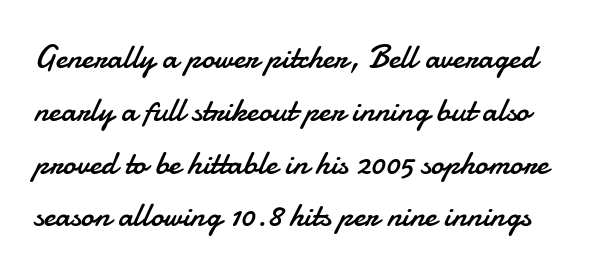
The image shows 33 px regular-weight sans-serif type; set normal line spacing (1.6x), normal letter spacing, not underlined; low stroke contrast and a small x-height.
